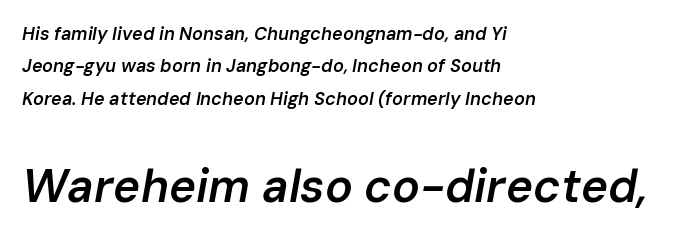
The image shows 46 px semibold type, italic (leaning right); set left-aligned, line spacing 1.8x, normal letter spacing, not underlined; the second (bottom) block is 2.56x larger; low stroke contrast and a medium x-height.
